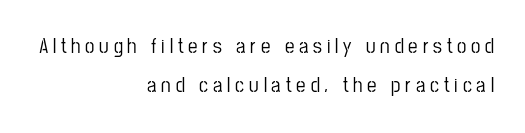
Q: Is the text italic (slanted)? A: No, it is upright.
Q: Is the text underlined? A: No.
Q: How is the paragraph aligned? A: Right-aligned.
Q: Is the spacing between letters normal or unusually wide? A: Unusually wide.
